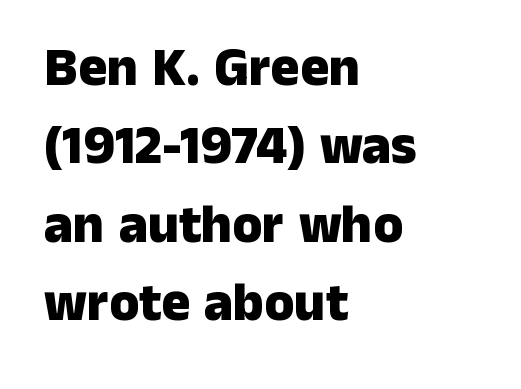
{"serif": "no", "italic": "no", "bold": "yes", "weight": "heavy", "width": "normal", "stroke_contrast": "low", "x_height": "medium", "monospaced": "no", "underline": "no", "align": "left", "line_spacing": "normal", "line_spacing_ratio": 1.45, "letter_spacing": "normal", "letter_spacing_em": 0.0, "glyph_px": 54}
